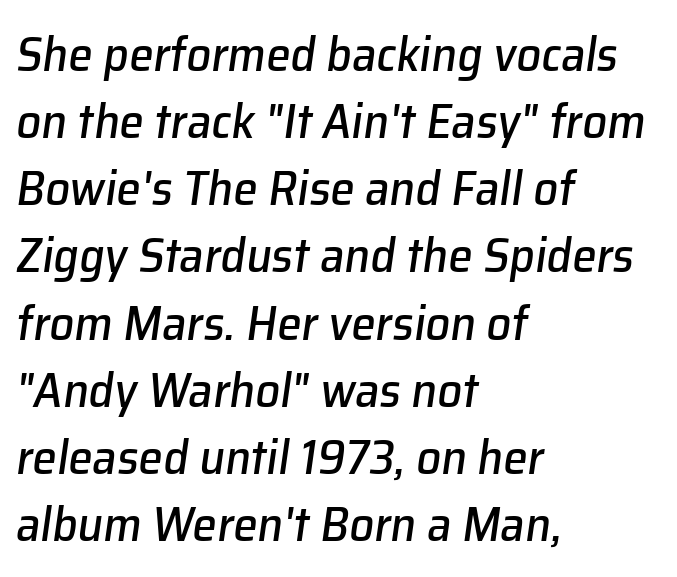
Each letter keeps its own natural width here, so spacing adapts to shape. The horizontal fit of the characters is conventional and even. Anything drawn beneath the words? Only blank space. Layout note: lines flush left. The typography opts for an oblique posture over an upright one. How would I describe the line gaps? Plain and ordinary.
